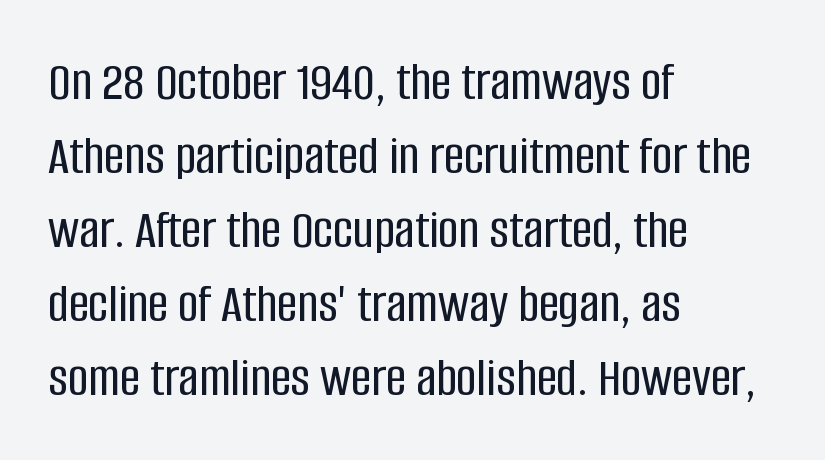
Q: Is the text italic (slanted)? A: No, it is upright.
Q: Is the typeface a serif or a sans-serif typeface? A: Sans-serif.
Q: Is the text underlined? A: No.
Q: How is the paragraph aligned? A: Left-aligned.
Q: Is the spacing between letters normal or unusually wide? A: Normal.
Q: Is the spacing between lines tight, normal or loose? A: Normal.
Q: Width (condensed, normal, or wide)? A: Condensed.
Q: Stroke contrast? A: Low.
Q: x-height? A: Large.
Q: Monospaced? A: No.
